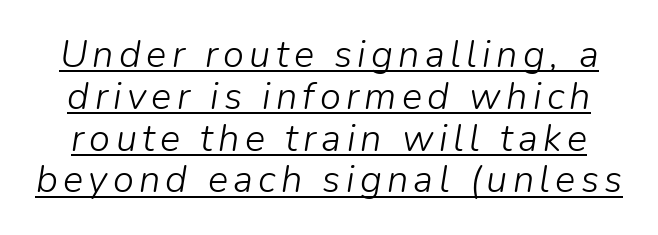
The image shows 38 px light type, italic (leaning right); set tight line spacing (1.1x), underlined; low stroke contrast and a medium x-height.
